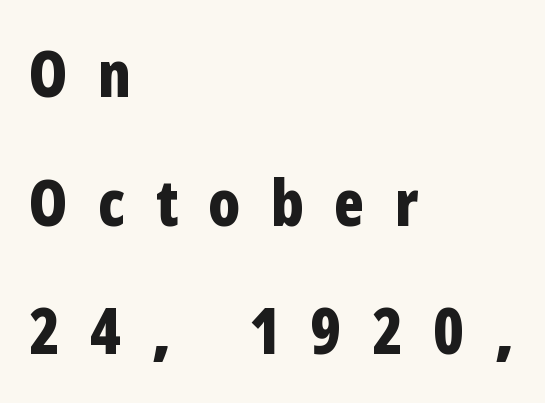
These words are printed bold, with thick strokes throughout. The typeface chosen for these lines omits serifs. Glance below the letters and you will spot only blank space. Baseline-to-baseline distance is far greater than the letter height. What stands out about the letter spacing? Its width — letters are far apart. Where is the straight margin? On the left.
